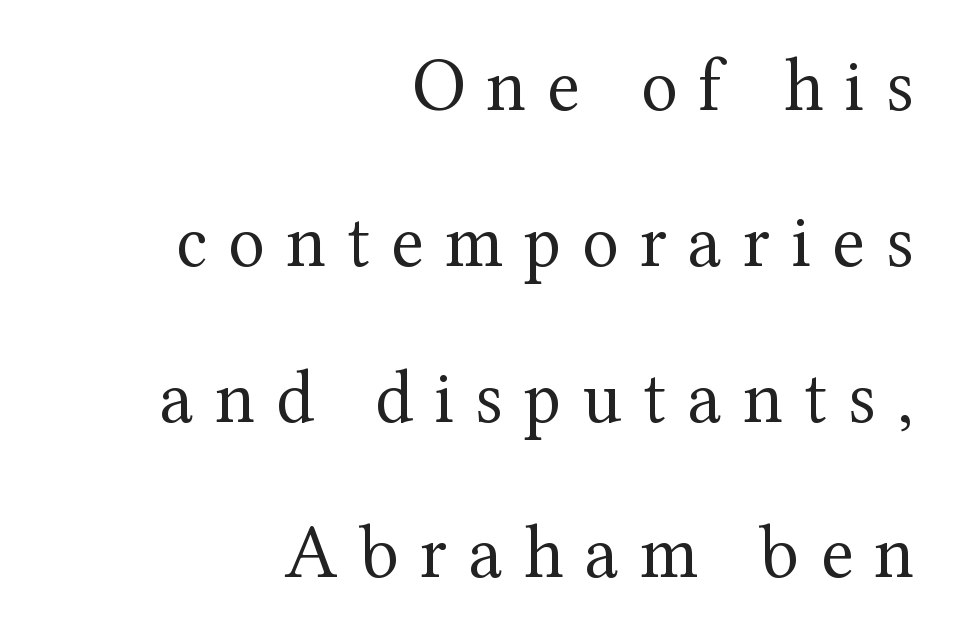
Weight: in the light-to-regular range. These lines are rendered in a variable-pitch font. Is this a sans? No — the strokes have serifs. What stands out about the letter spacing? Its width — letters are far apart. The letters stand upright; this is a roman face.
